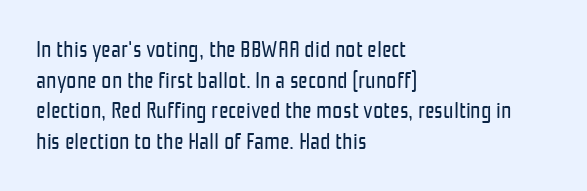
{"italic": "no", "bold": "no", "underline": "no", "align": "left", "line_spacing": "normal", "line_spacing_ratio": 1.33, "letter_spacing": "normal", "letter_spacing_em": 0.0, "glyph_px": 23}
